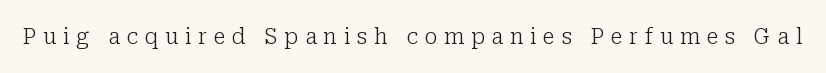
Q: Is the text bold? A: No.
Q: Is the text italic (slanted)? A: No, it is upright.
Q: Is the text underlined? A: No.
Q: Is the spacing between letters normal or unusually wide? A: Unusually wide.
